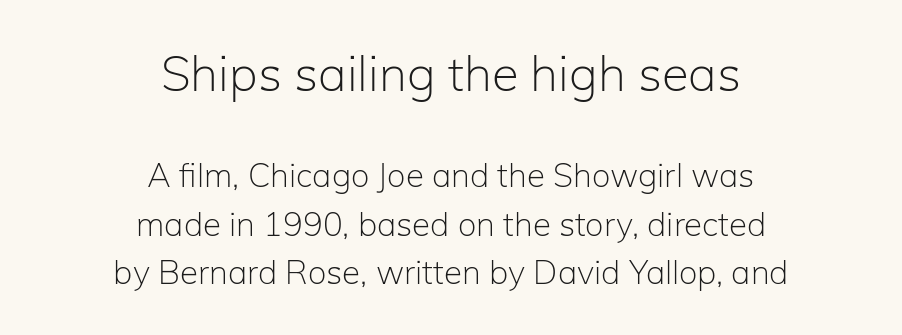
Q: Is the text bold? A: No.
Q: Is the text italic (slanted)? A: No, it is upright.
Q: Is the typeface a serif or a sans-serif typeface? A: Sans-serif.
Q: Is the text underlined? A: No.
Q: How is the paragraph aligned? A: Centered.
Q: Is the spacing between letters normal or unusually wide? A: Normal.
Q: Is the spacing between lines tight, normal or loose? A: Normal.
Q: Which block of text is set in a larger size, the first (top) or the second (bottom)? A: The first (top) one.
Q: Width (condensed, normal, or wide)? A: Normal.
Q: Stroke contrast? A: Low.
Q: x-height? A: Medium.
Q: Monospaced? A: No.
